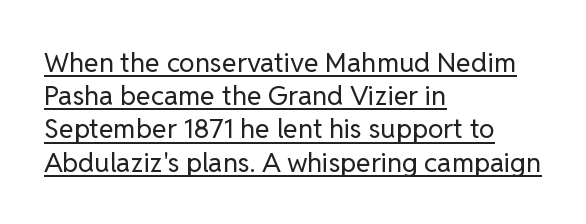
The image shows 27 px text type, upright; set left-aligned, line spacing 1.23x, normal letter spacing, underlined.
